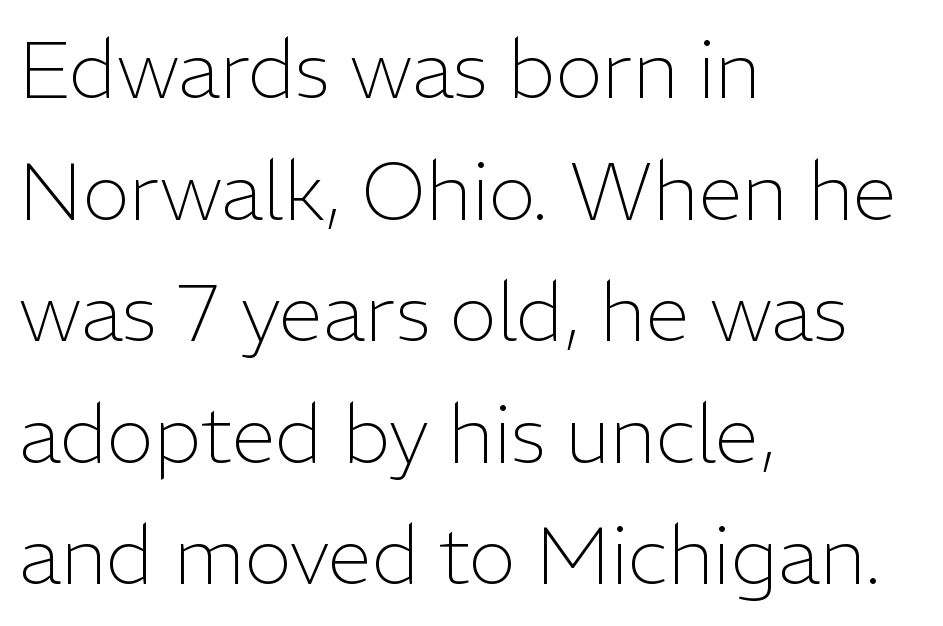
{"serif": "no", "italic": "no", "bold": "no", "weight": "light", "width": "normal", "stroke_contrast": "low", "x_height": "medium", "monospaced": "no", "underline": "no", "align": "left", "line_spacing": "normal", "line_spacing_ratio": 1.52, "letter_spacing": "normal", "letter_spacing_em": 0.0, "glyph_px": 80}
